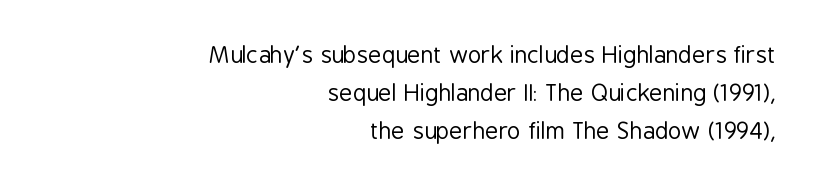
{"italic": "no", "bold": "no", "underline": "no", "align": "right", "line_spacing": "normal", "line_spacing_ratio": 1.65, "letter_spacing": "normal", "letter_spacing_em": 0.0, "glyph_px": 23}
